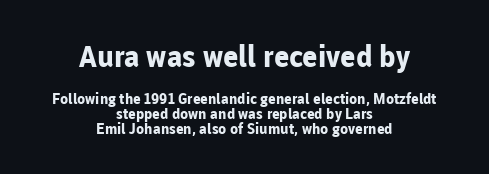
The image shows 30 px bold sans-serif type, upright; set centered, tight line spacing (0.98x), normal letter spacing, not underlined; the first (top) block is 2.0x larger; low stroke contrast and a medium x-height.
